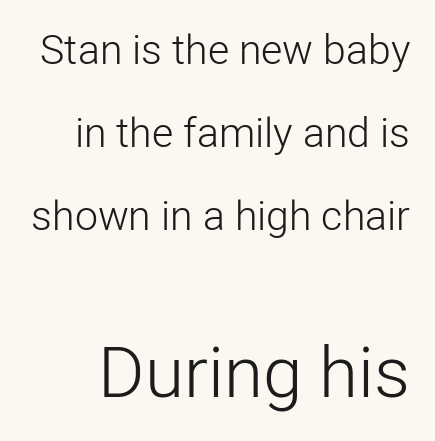
{"serif": "no", "italic": "no", "bold": "no", "weight": "light", "width": "normal", "stroke_contrast": "low", "x_height": "medium", "monospaced": "no", "underline": "no", "line_spacing": "loose", "line_spacing_ratio": 2.03, "letter_spacing": "normal", "letter_spacing_em": 0.0, "larger_block": "second", "size_ratio": 1.73, "glyph_px": 71}
